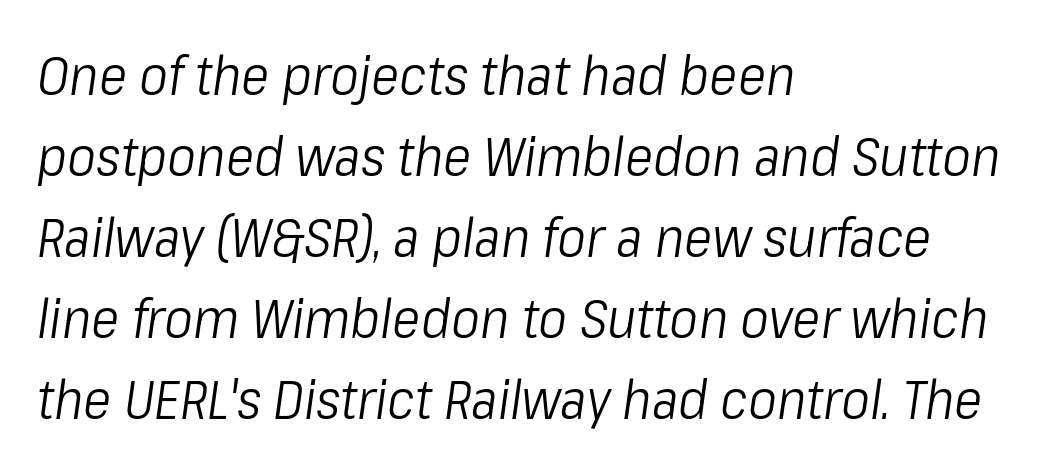
The image shows 54 px light, condensed type, italic (leaning right); set left-aligned, normal line spacing (1.5x), normal letter spacing, not underlined; low stroke contrast and a medium x-height.
